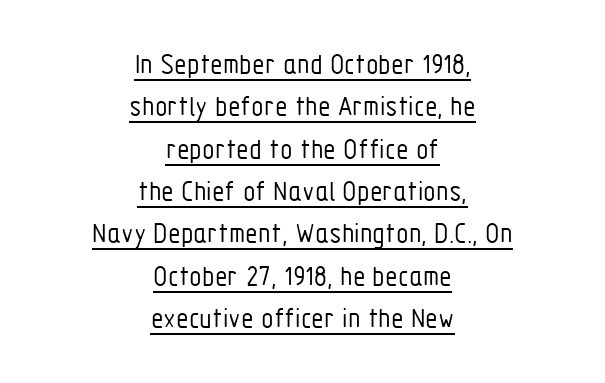
{"serif": "no", "italic": "no", "bold": "no", "weight": "light", "width": "condensed", "stroke_contrast": "low", "x_height": "medium", "monospaced": "no", "underline": "yes", "align": "center", "line_spacing": "normal", "line_spacing_ratio": 1.46, "letter_spacing": "normal", "letter_spacing_em": 0.0, "glyph_px": 29}
